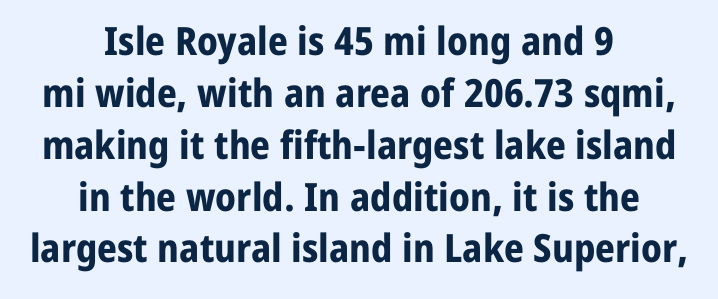
The image shows 39 px bold sans-serif type, upright; set centered, normal line spacing (1.33x), normal letter spacing, not underlined; low stroke contrast and a medium x-height.
